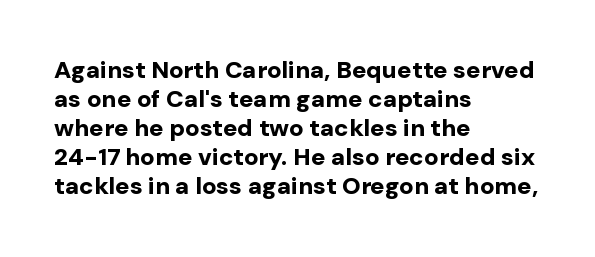
Bold? Absolutely — the strokes are thick and heavy. These lines are set flush left with a ragged right edge. Each row of text sits above clean, open space. There is no visible air inserted between adjacent glyphs. The type sits square on the baseline with zero lean.
